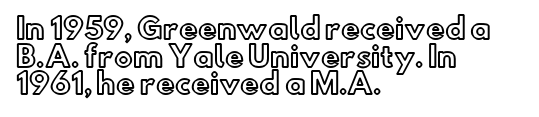
In terms of posture, this sample is upright. The setting favours the left margin, as ordinary paragraphs usually do. No word sits above an underline. Is this a fixed-width face? No — the glyphs have proportional, varying widths.
